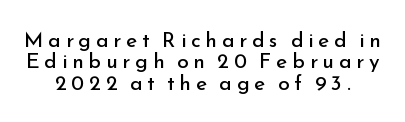
The image shows 21 px text type, upright; set tight line spacing (1.02x), unusually wide letter spacing (+0.23 em), not underlined.
